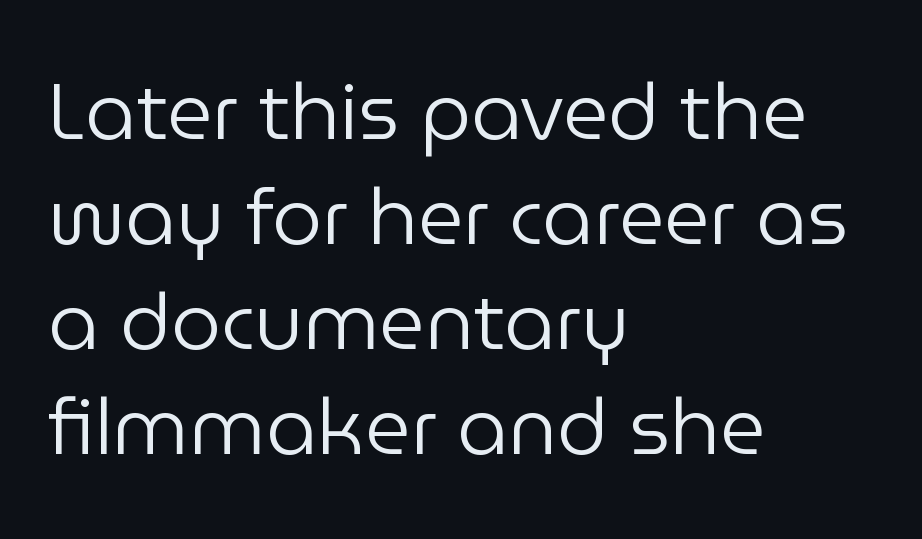
The image shows 79 px regular-weight sans-serif type, upright; set left-aligned, normal line spacing (1.33x), normal letter spacing, not underlined; low stroke contrast and a medium x-height.
